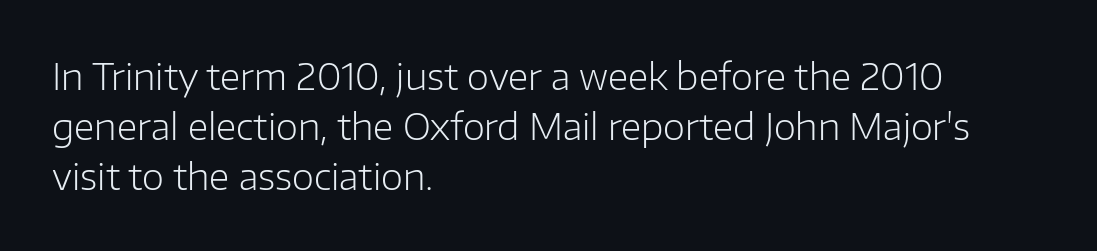
{"serif": "no", "italic": "no", "bold": "no", "weight": "light", "width": "normal", "stroke_contrast": "low", "x_height": "medium", "monospaced": "no", "underline": "no", "align": "left", "line_spacing": "normal", "line_spacing_ratio": 1.39, "letter_spacing": "normal", "letter_spacing_em": 0.0, "glyph_px": 36}
